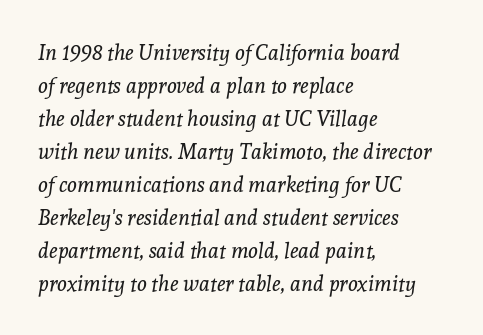
Q: Is the text bold? A: No.
Q: Is the text italic (slanted)? A: Yes, it leans right by about 8 degrees.
Q: Is the text underlined? A: No.
Q: How is the paragraph aligned? A: Left-aligned.
Q: Is the spacing between letters normal or unusually wide? A: Normal.
Q: Is the spacing between lines tight, normal or loose? A: Normal.
